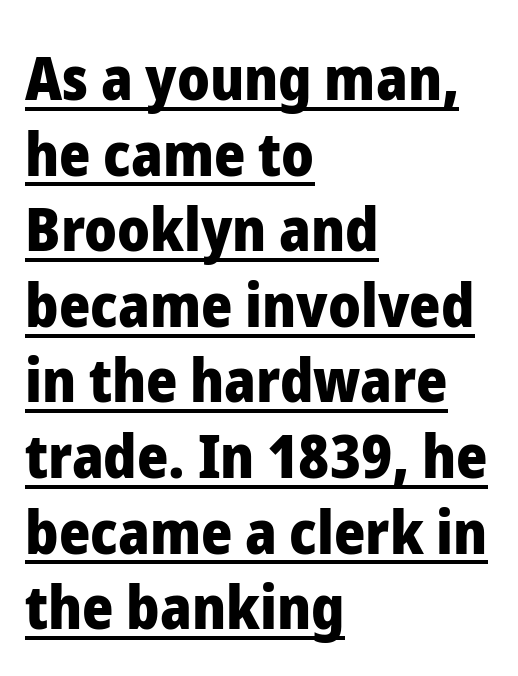
Q: Is the text bold? A: Yes.
Q: Is the text italic (slanted)? A: No, it is upright.
Q: Is the typeface a serif or a sans-serif typeface? A: Sans-serif.
Q: Is the text underlined? A: Yes.
Q: How is the paragraph aligned? A: Left-aligned.
Q: Is the spacing between letters normal or unusually wide? A: Normal.
Q: Is the spacing between lines tight, normal or loose? A: Normal.
Q: Width (condensed, normal, or wide)? A: Normal.
Q: Stroke contrast? A: Low.
Q: x-height? A: Medium.
Q: Monospaced? A: No.
